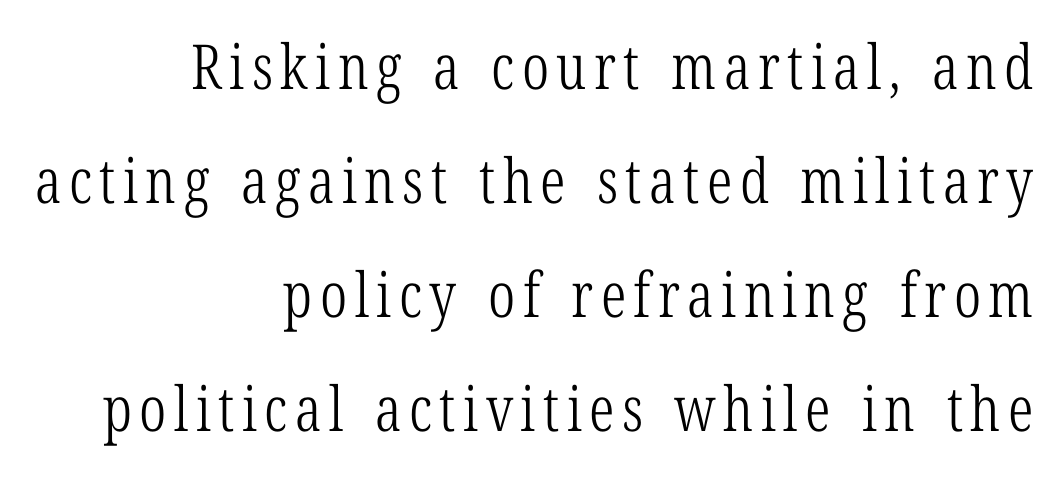
Q: Is the text bold? A: No.
Q: Is the text italic (slanted)? A: No, it is upright.
Q: Is the typeface a serif or a sans-serif typeface? A: Serif.
Q: Is the text underlined? A: No.
Q: How is the paragraph aligned? A: Right-aligned.
Q: Width (condensed, normal, or wide)? A: Condensed.
Q: Stroke contrast? A: Low.
Q: x-height? A: Medium.
Q: Monospaced? A: No.
